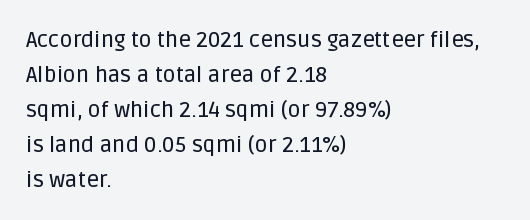
The image shows 22 px text type, upright; set left-aligned, normal line spacing (1.59x), normal letter spacing, not underlined.
